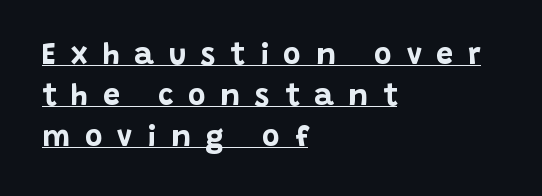
Summary of vertical rhythm: regular, with standard interline spacing. Typesetter's note: full bold, strokes at maximum text heaviness. Looks like regular typesetting: each glyph gets only the width it needs. Every character sits straight up, as roman type does. To sum up the face: it is a sans, with no serifs.
